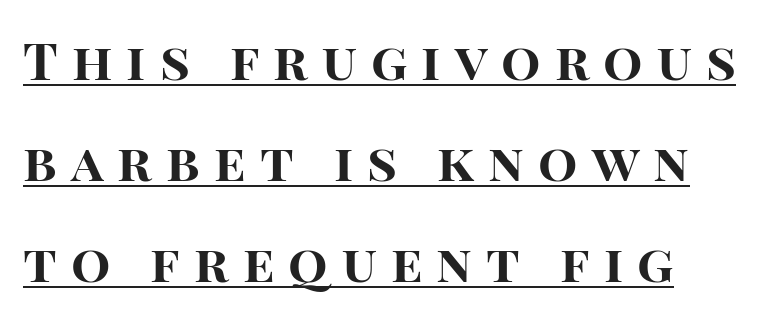
{"serif": "no", "italic": "no", "bold": "yes", "weight": "bold", "width": "normal", "stroke_contrast": "high", "x_height": "large", "monospaced": "no", "underline": "yes", "align": "left", "line_spacing": "loose", "line_spacing_ratio": 1.94, "letter_spacing": "wide", "letter_spacing_em": 0.27, "glyph_px": 52}
